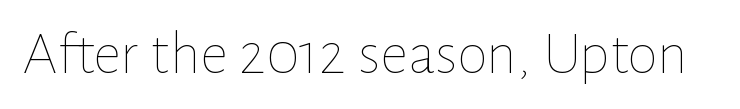
Q: Is the text bold? A: No.
Q: Is the text italic (slanted)? A: No, it is upright.
Q: Is the text underlined? A: No.
Q: Is the spacing between letters normal or unusually wide? A: Normal.
Q: Width (condensed, normal, or wide)? A: Normal.
Q: Stroke contrast? A: Low.
Q: x-height? A: Medium.
Q: Monospaced? A: No.
